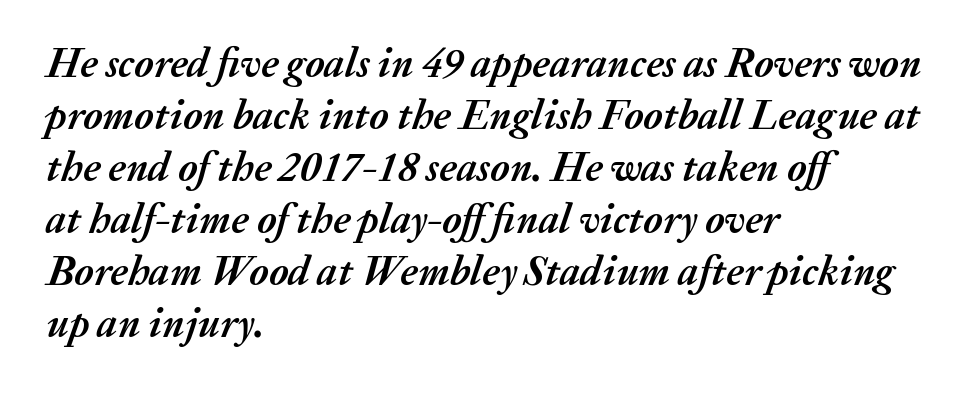
Q: Is the text bold? A: Yes.
Q: Is the text italic (slanted)? A: Yes, it leans right by about 20 degrees.
Q: Is the text underlined? A: No.
Q: How is the paragraph aligned? A: Left-aligned.
Q: Is the spacing between letters normal or unusually wide? A: Normal.
Q: Is the spacing between lines tight, normal or loose? A: Normal.
Q: Width (condensed, normal, or wide)? A: Normal.
Q: Stroke contrast? A: Medium.
Q: x-height? A: Medium.
Q: Monospaced? A: No.
